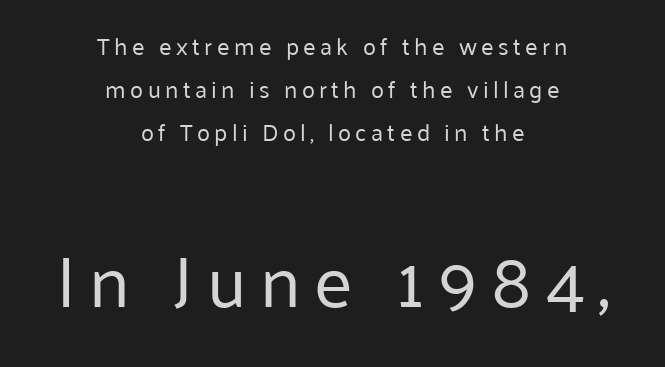
Serifs: no, the terminals of the letterforms are clean. The typesetting does not lean heavy: it is not bold. Each row of text sits above clean, open space. Both edges are ragged and mirror each other, which tells us the setting is centered. Here the designer chose a conventional face with non-uniform glyph widths. You get the small type first, then a jump to larger type.
